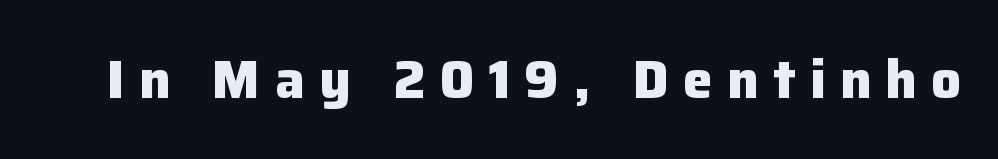
The image shows 53 px heavy sans-serif type, upright; set unusually wide letter spacing (+0.27 em), not underlined; low stroke contrast and a medium x-height.
